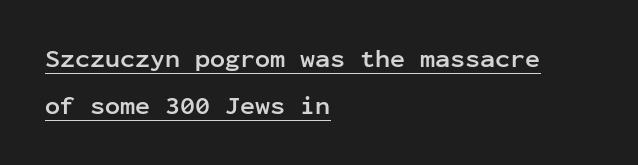
Does the weight exceed regular? Yes, all the way to bold. This rendering features underlined lettering. Characters remain perfectly vertical along every line. Reading down the block, your eye returns to a fixed left position each line. Leading is clearly above the norm, producing a sparse column. Spacing between characters is what you'd get straight out of the box.
